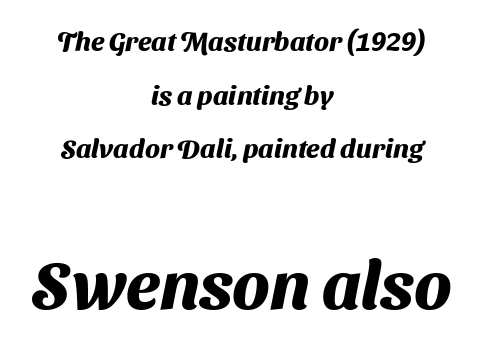
Q: Is the text bold? A: Yes.
Q: Is the typeface a serif or a sans-serif typeface? A: Sans-serif.
Q: Is the text underlined? A: No.
Q: How is the paragraph aligned? A: Centered.
Q: Is the spacing between letters normal or unusually wide? A: Normal.
Q: Is the spacing between lines tight, normal or loose? A: Loose.
Q: Which block of text is set in a larger size, the first (top) or the second (bottom)? A: The second (bottom) one.
Q: Width (condensed, normal, or wide)? A: Normal.
Q: Stroke contrast? A: Medium.
Q: x-height? A: Medium.
Q: Monospaced? A: No.
